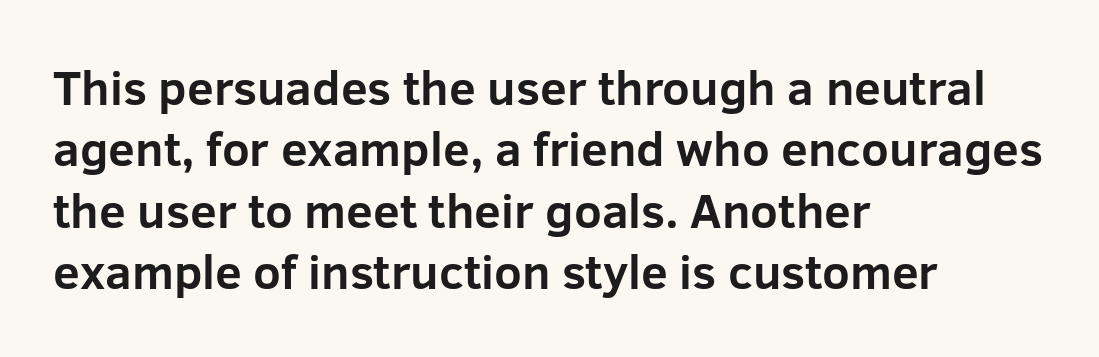
Q: Is the text bold? A: Yes.
Q: Is the text italic (slanted)? A: No, it is upright.
Q: Is the typeface a serif or a sans-serif typeface? A: Sans-serif.
Q: Is the text underlined? A: No.
Q: How is the paragraph aligned? A: Left-aligned.
Q: Is the spacing between letters normal or unusually wide? A: Normal.
Q: Is the spacing between lines tight, normal or loose? A: Normal.
Q: Width (condensed, normal, or wide)? A: Normal.
Q: Stroke contrast? A: Low.
Q: x-height? A: Medium.
Q: Monospaced? A: No.
